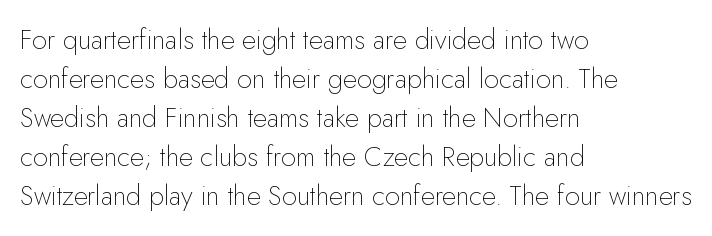
Q: Is the text bold? A: No.
Q: Is the text italic (slanted)? A: No, it is upright.
Q: Is the text underlined? A: No.
Q: How is the paragraph aligned? A: Left-aligned.
Q: Is the spacing between letters normal or unusually wide? A: Normal.
Q: Is the spacing between lines tight, normal or loose? A: Normal.
